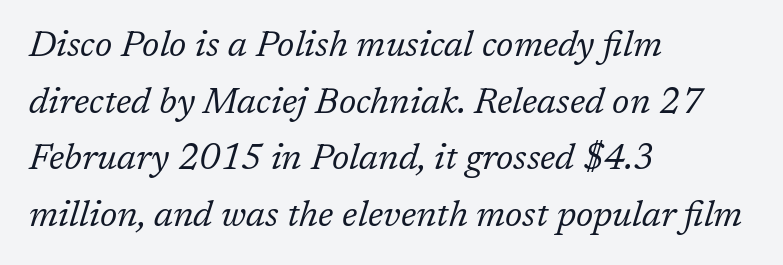
The image shows 36 px regular-weight serif type, italic (leaning right); set left-aligned, normal line spacing (1.57x), normal letter spacing, not underlined; low stroke contrast and a medium x-height.
